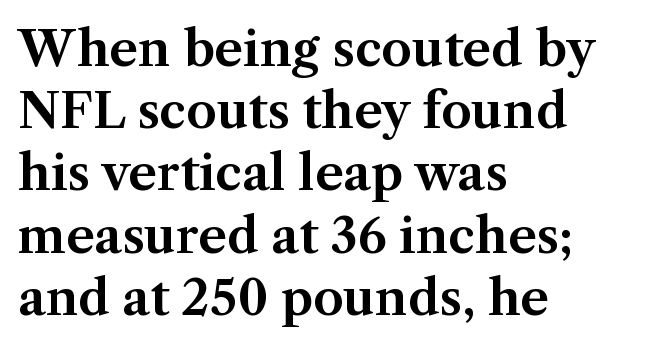
The image shows 49 px serif type, upright; set left-aligned, normal line spacing (1.27x), normal letter spacing, not underlined; medium stroke contrast and a medium x-height.
